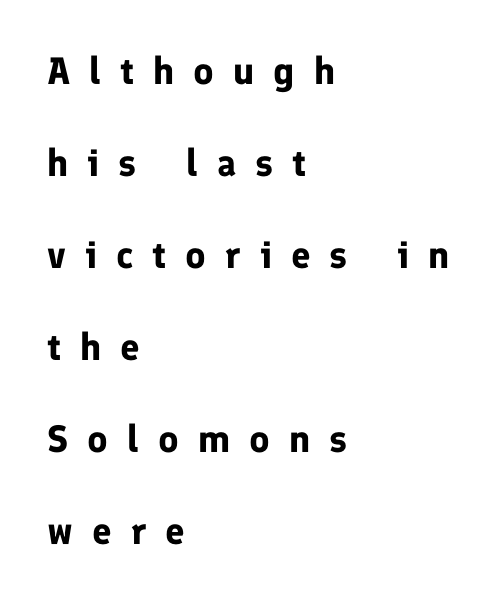
{"serif": "no", "italic": "no", "bold": "yes", "weight": "bold", "width": "normal", "stroke_contrast": "low", "x_height": "medium", "monospaced": "no", "underline": "no", "align": "left", "line_spacing": "loose", "line_spacing_ratio": 2.42, "letter_spacing": "wide", "letter_spacing_em": 0.5, "glyph_px": 38}
